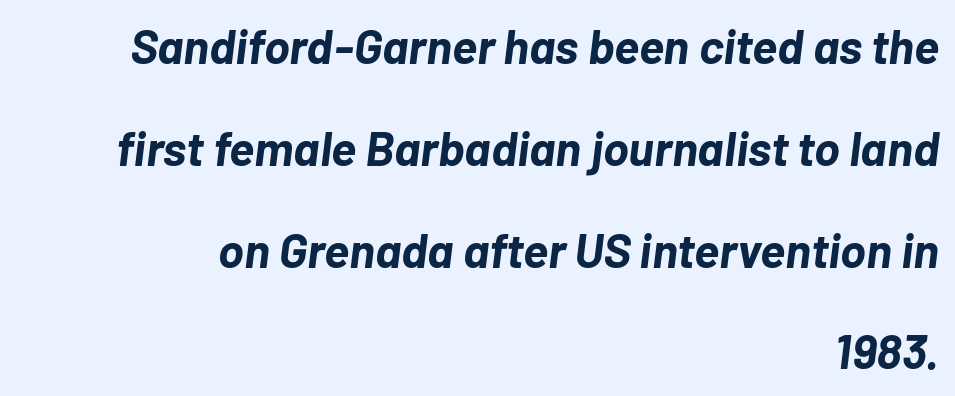
The typesetter chose a ragged-left arrangement here. A dark, heavy texture on the line: the type is bold. This sample uses plain, unmodified letter spacing. The glyphs look as if they've been sheared to an angle. You could not count columns in this text — the font is proportionally spaced.
